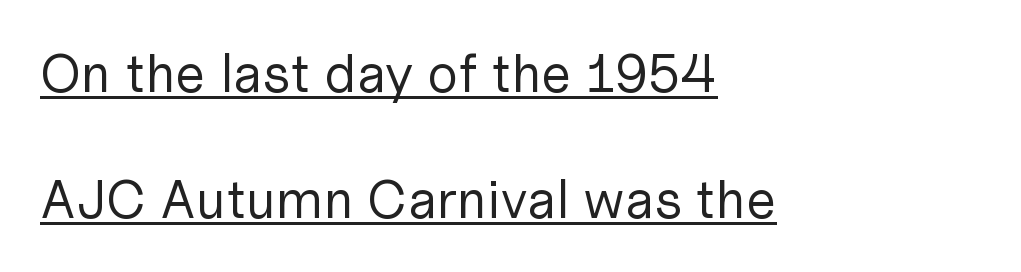
Is this a heavy cut? Hardly; it is regular or lighter. The horizontal fit of the characters is conventional and even. Posture: straight, roman, zero tilt. The lines are quadded left.
